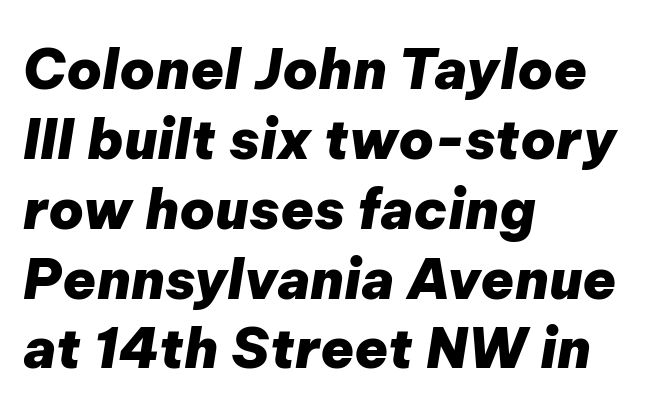
The image shows 55 px heavy type, italic (leaning right); set left-aligned, normal line spacing (1.27x), normal letter spacing, not underlined; low stroke contrast and a medium x-height.
